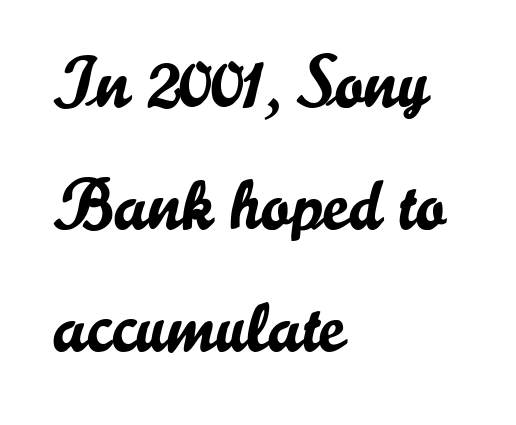
This sample has the flowing, uneven cadence of proportional lettering. Does the type have serifs? No, each stem ends abruptly. Decoration check: the copy has no underline.
